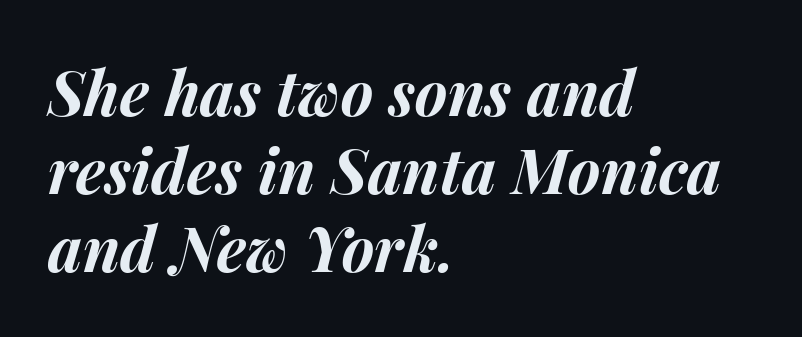
Reading down the block, your eye returns to a fixed left position each line. A typesetter would call this proportional, since set widths differ per character. Would a proofreader flag this as italicized? Yes. These lines keep a tight, regular rhythm from letter to letter. A dark, heavy texture on the line: the type is bold.
